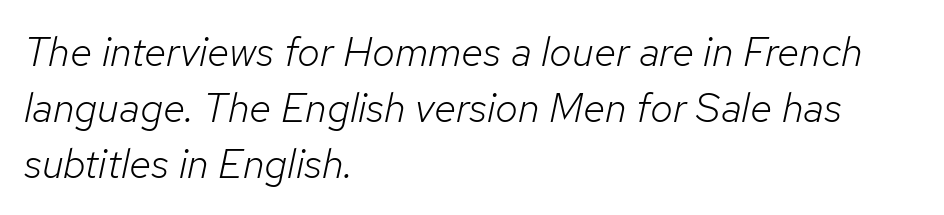
The ragged edge is on the right, which tells us the setting is flush left. What's the leading like? Ordinary, nothing unusual. Glance below the letters and you will spot only blank space. The lettering tilts uniformly, giving the passage an italic look.
